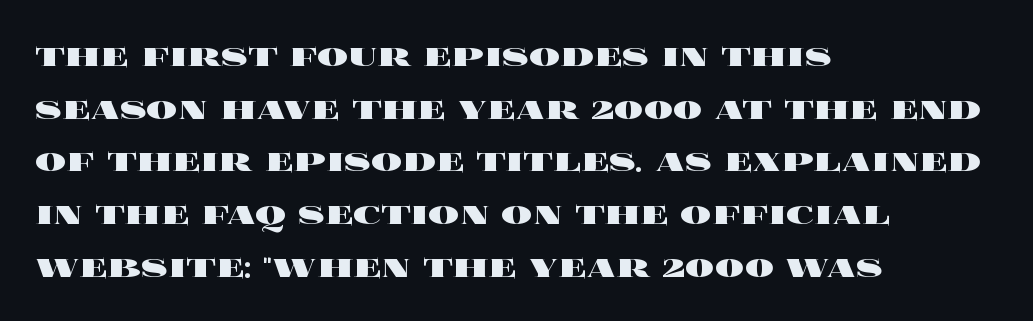
{"italic": "no", "bold": "yes", "weight": "heavy", "width": "wide", "x_height": "large", "monospaced": "no", "underline": "no", "align": "left", "line_spacing": "normal", "line_spacing_ratio": 1.35, "letter_spacing": "normal", "letter_spacing_em": 0.0, "glyph_px": 39}
